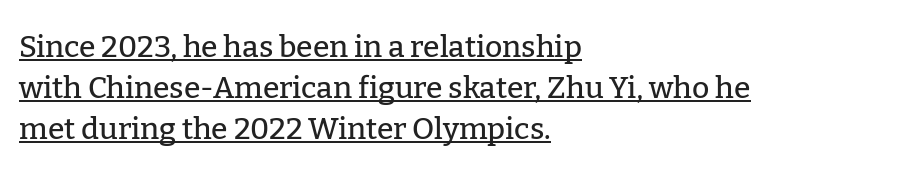
{"serif": "yes", "italic": "no", "width": "normal", "stroke_contrast": "low", "x_height": "medium", "monospaced": "no", "underline": "yes", "align": "left", "line_spacing": "normal", "line_spacing_ratio": 1.37, "letter_spacing": "normal", "letter_spacing_em": 0.0, "glyph_px": 30}
